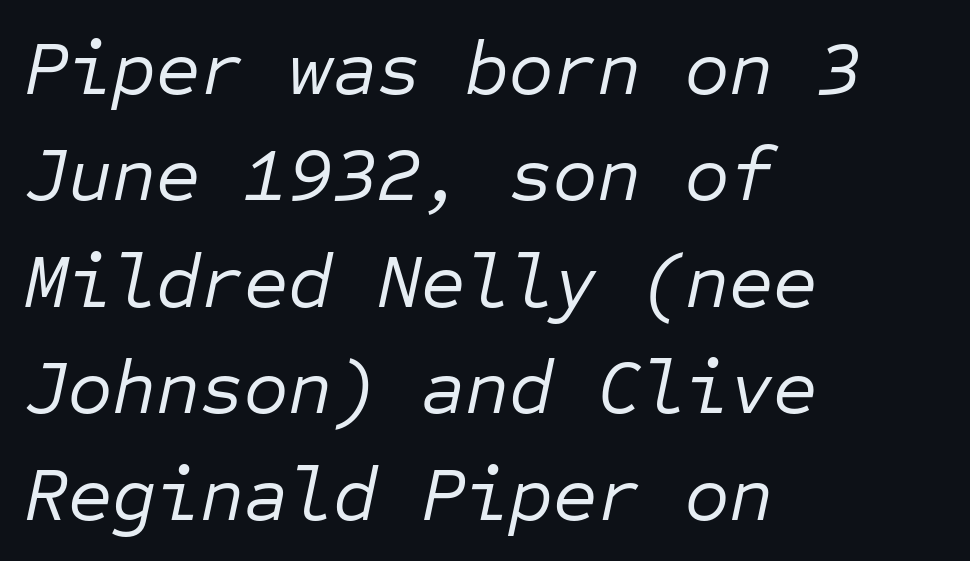
{"italic": "yes", "lean": "right", "slant_degrees": 12, "bold": "no", "weight": "regular", "width": "normal", "stroke_contrast": "low", "x_height": "medium", "monospaced": "yes", "underline": "no", "align": "left", "line_spacing": "normal", "line_spacing_ratio": 1.4, "letter_spacing": "normal", "letter_spacing_em": 0.0, "glyph_px": 76}
